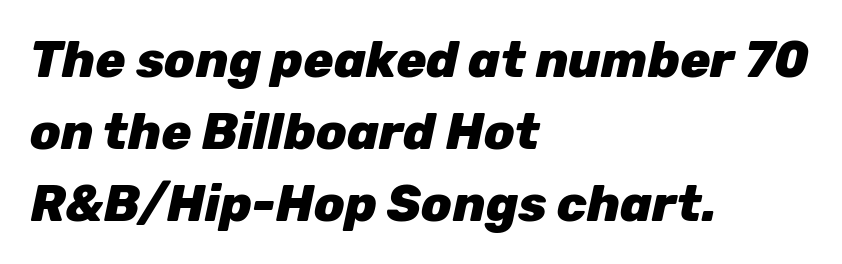
Observe the lean: these are italic letterforms. The face used here is proportionally spaced, like ordinary book or web type. Nobody drew a line under any word here. Inter-character spacing is left at the font's built-in metrics. Each line starts at the same left margin while the right side varies.
